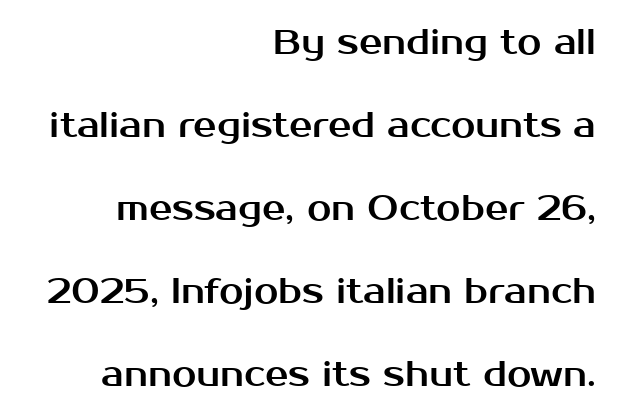
The image shows 35 px sans-serif type, upright; set right-aligned, loose line spacing (2.37x), normal letter spacing, not underlined; medium stroke contrast and a medium x-height.
